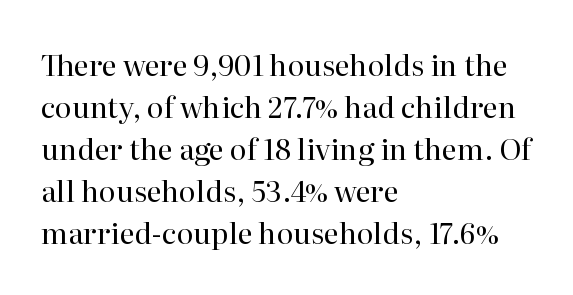
These lines were composed using upright roman letters. The strokes carry an ordinary text weight at most. Typographically, this falls in the serif category. How are the letters spaced? Ordinarily, with no added tracking. Looks like regular typesetting: each glyph gets only the width it needs. If you drew a ruler down the left edge, every line would touch it.
